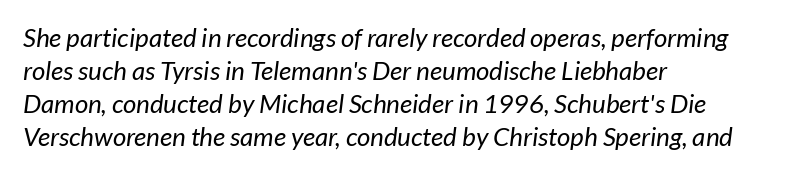
The image shows 26 px text type; set left-aligned, normal line spacing (1.27x), normal letter spacing, not underlined.
